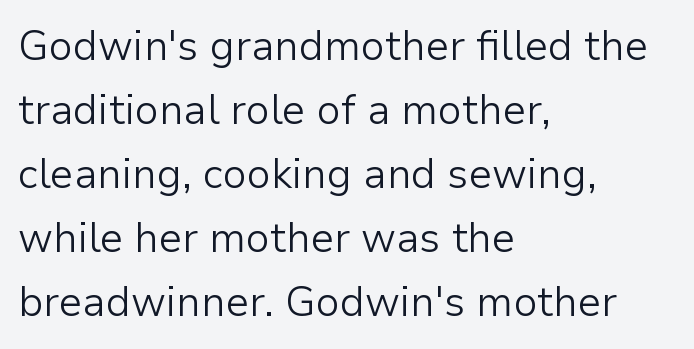
The cut favours lightness, reaching ordinary text weight at its darkest. The rendering keeps characters at their native spacing. The rag falls on the right side of this text block. The specimen omits any rule beneath the text block's lines. The rendering shows plain stroke endings on the letterforms — a sans-serif design.
